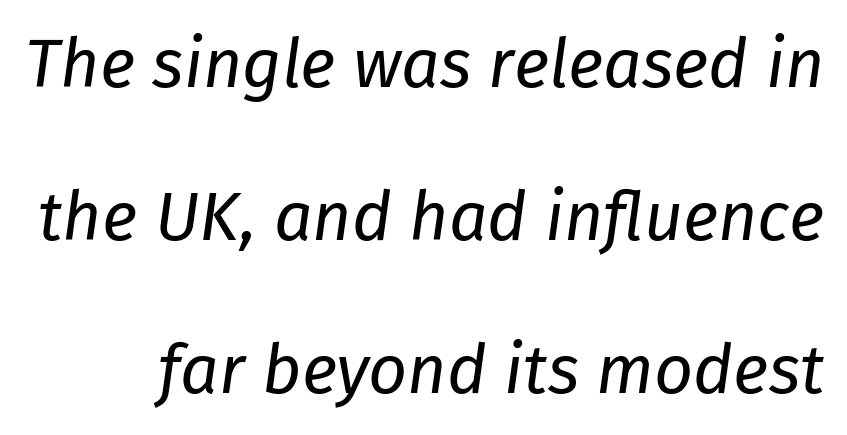
Q: Is the text bold? A: No.
Q: Is the text italic (slanted)? A: Yes, it leans right by about 8 degrees.
Q: Is the text underlined? A: No.
Q: Is the spacing between letters normal or unusually wide? A: Normal.
Q: Is the spacing between lines tight, normal or loose? A: Loose.
Q: Width (condensed, normal, or wide)? A: Normal.
Q: Stroke contrast? A: Low.
Q: x-height? A: Medium.
Q: Monospaced? A: No.
